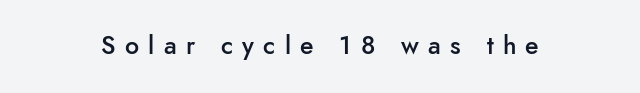
The image shows 25 px text type, upright; set unusually wide letter spacing (+0.37 em), not underlined.
